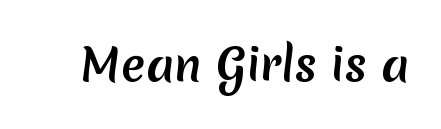
{"serif": "no", "width": "normal", "stroke_contrast": "medium", "x_height": "medium", "monospaced": "no", "underline": "no", "letter_spacing": "normal", "letter_spacing_em": 0.0, "glyph_px": 44}
